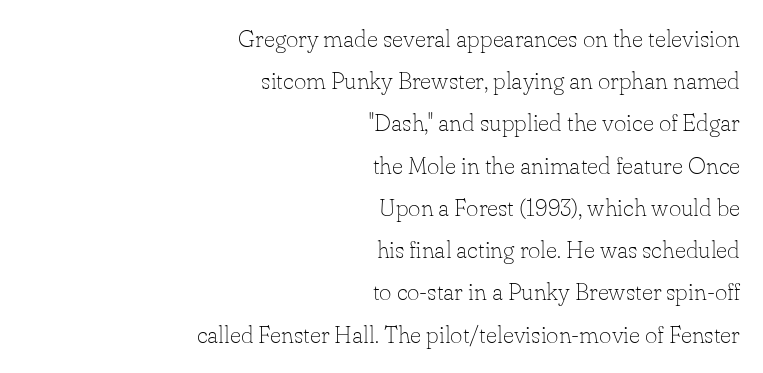
Q: Is the text bold? A: No.
Q: Is the text italic (slanted)? A: No, it is upright.
Q: Is the text underlined? A: No.
Q: How is the paragraph aligned? A: Right-aligned.
Q: Is the spacing between letters normal or unusually wide? A: Normal.
